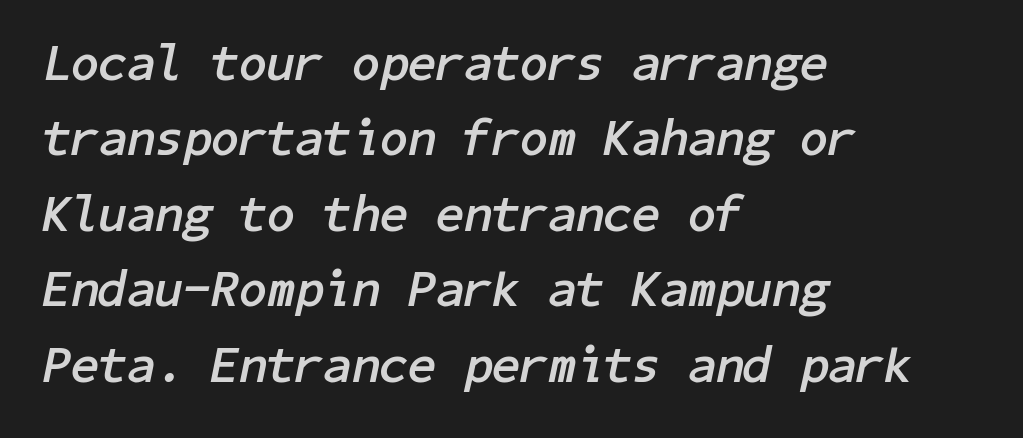
Q: Is the text bold? A: Yes.
Q: Is the text italic (slanted)? A: Yes, it leans right by about 11 degrees.
Q: Is the text underlined? A: No.
Q: How is the paragraph aligned? A: Left-aligned.
Q: Is the spacing between letters normal or unusually wide? A: Normal.
Q: Is the spacing between lines tight, normal or loose? A: Normal.
Q: Width (condensed, normal, or wide)? A: Normal.
Q: Stroke contrast? A: Low.
Q: x-height? A: Medium.
